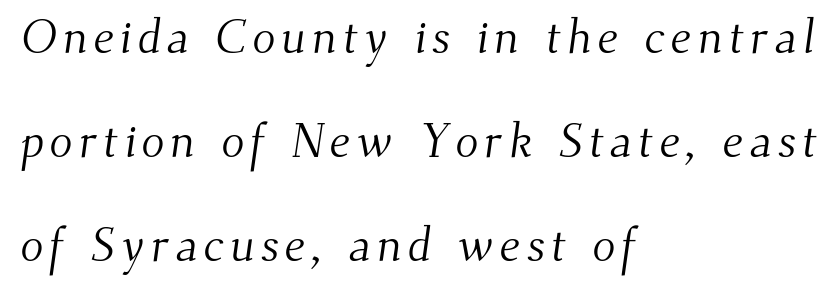
{"serif": "yes", "bold": "no", "weight": "light", "width": "normal", "stroke_contrast": "medium", "x_height": "small", "monospaced": "no", "underline": "no", "align": "left", "line_spacing": "loose", "line_spacing_ratio": 2.17, "glyph_px": 48}
